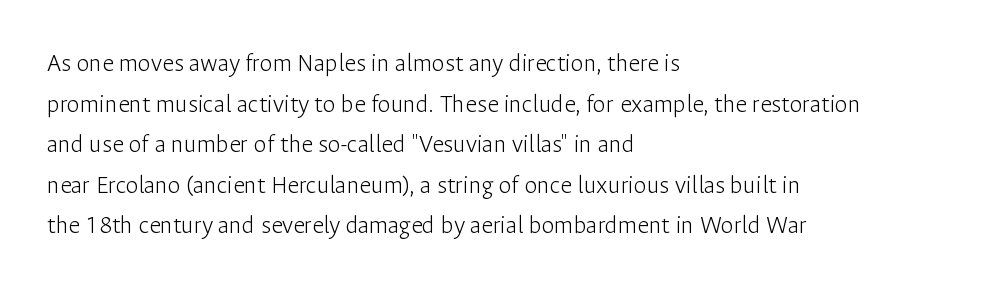
{"italic": "no", "bold": "no", "underline": "no", "align": "left", "line_spacing": "normal", "line_spacing_ratio": 1.56, "letter_spacing": "normal", "letter_spacing_em": 0.0, "glyph_px": 26}
